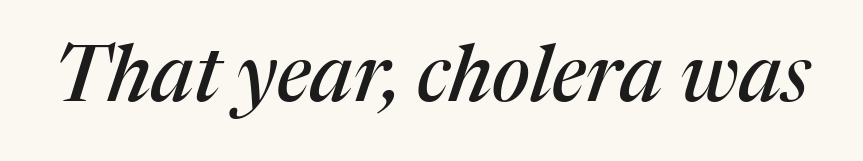
This sample uses plain, unmodified letter spacing. Look at the bottom of the vertical strokes: they flare into serifs here. Every character sits at an angle, as italics do. Quick note: underline off.
